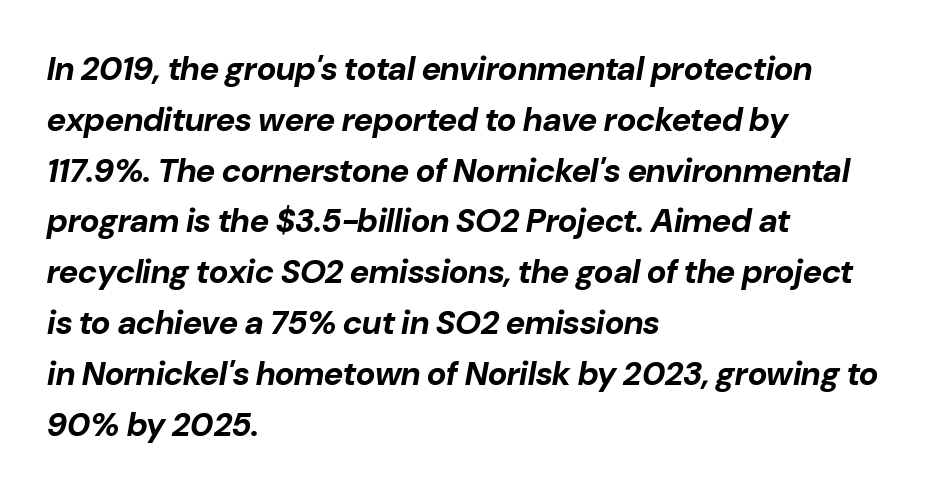
Students, note that the glyphs here touch the page at normal intervals. The axis of the letterforms is tilted away from vertical. The ragged edge is on the right, which tells us the setting is flush left. The vertical gap from one line to the next is medium. Honestly, there is no underline to notice here at all. Does the weight exceed regular? Yes, all the way to bold.
